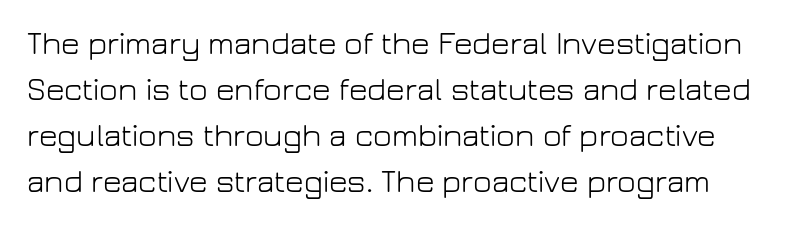
{"serif": "no", "italic": "no", "bold": "no", "weight": "light", "width": "normal", "stroke_contrast": "low", "x_height": "medium", "monospaced": "no", "underline": "no", "line_spacing": "normal", "line_spacing_ratio": 1.44, "letter_spacing": "normal", "letter_spacing_em": 0.0, "glyph_px": 32}
